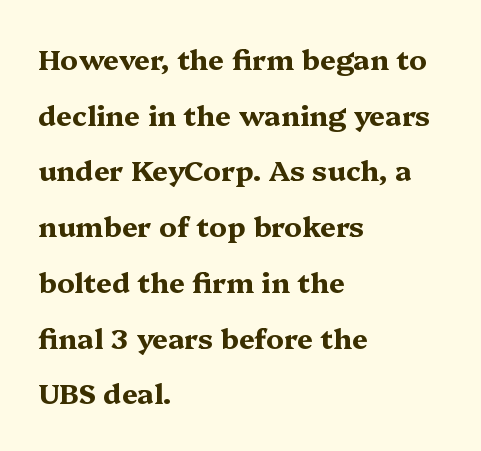
{"serif": "yes", "italic": "no", "bold": "yes", "weight": "bold", "width": "wide", "stroke_contrast": "medium", "x_height": "medium", "monospaced": "no", "underline": "no", "align": "left", "line_spacing": "loose", "line_spacing_ratio": 1.99, "letter_spacing": "normal", "letter_spacing_em": 0.0, "glyph_px": 28}
